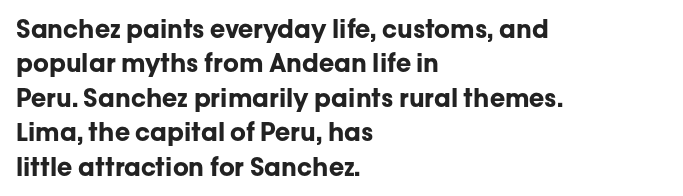
The image shows 25 px bold type, upright; set left-aligned, normal line spacing (1.38x), normal letter spacing, not underlined.
